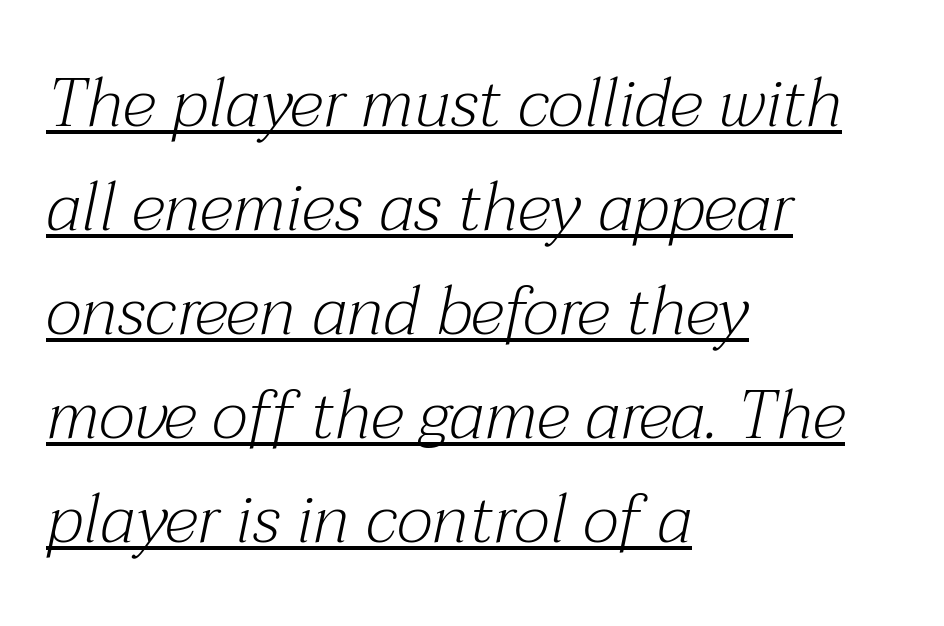
Q: Is the text bold? A: No.
Q: Is the text italic (slanted)? A: Yes, it leans right by about 12 degrees.
Q: Is the typeface a serif or a sans-serif typeface? A: Serif.
Q: Is the text underlined? A: Yes.
Q: How is the paragraph aligned? A: Left-aligned.
Q: Is the spacing between letters normal or unusually wide? A: Normal.
Q: Is the spacing between lines tight, normal or loose? A: Normal.
Q: Width (condensed, normal, or wide)? A: Normal.
Q: Stroke contrast? A: Medium.
Q: x-height? A: Medium.
Q: Monospaced? A: No.
